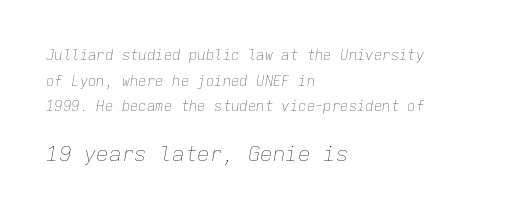
Q: Is the text bold? A: No.
Q: Is the text italic (slanted)? A: Yes, it leans right by about 9 degrees.
Q: Is the text underlined? A: No.
Q: How is the paragraph aligned? A: Left-aligned.
Q: Is the spacing between letters normal or unusually wide? A: Normal.
Q: Which block of text is set in a larger size, the first (top) or the second (bottom)? A: The second (bottom) one.
